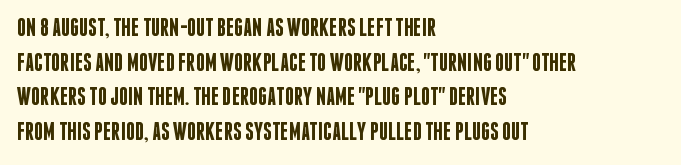
Quick note: underline off. The block of text has a typical density, with ordinary space between rows. Does the lettering tilt? It doesn't — this is upright. Characters follow at the spacing the type designer built in.
